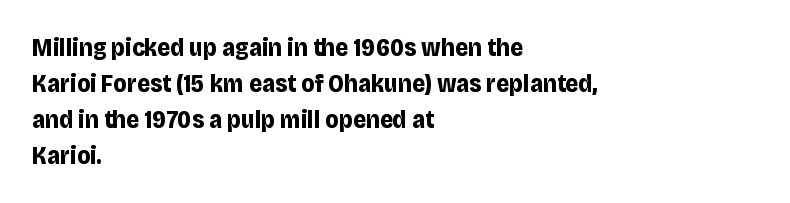
{"italic": "no", "bold": "yes", "underline": "no", "align": "left", "line_spacing": "normal", "line_spacing_ratio": 1.44, "letter_spacing": "normal", "letter_spacing_em": 0.0, "glyph_px": 25}
